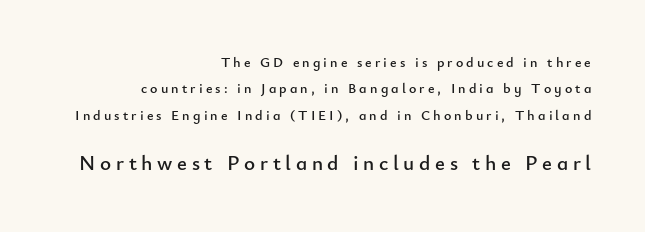
{"italic": "no", "underline": "no", "align": "right", "line_spacing_ratio": 1.89, "letter_spacing": "wide", "letter_spacing_em": 0.22, "larger_block": "second", "size_ratio": 1.5, "glyph_px": 21}
